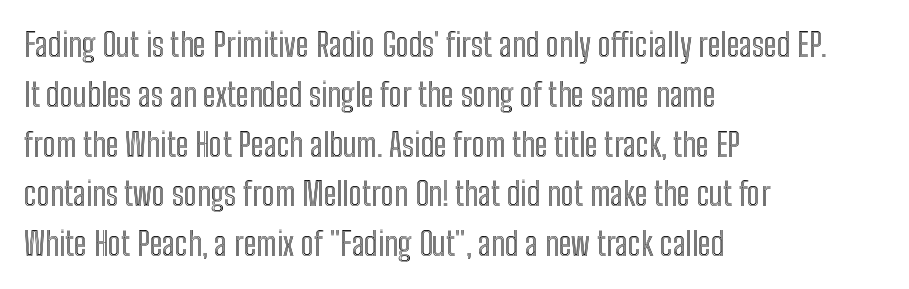
Q: Is the text italic (slanted)? A: No, it is upright.
Q: Is the text underlined? A: No.
Q: How is the paragraph aligned? A: Left-aligned.
Q: Is the spacing between letters normal or unusually wide? A: Normal.
Q: Is the spacing between lines tight, normal or loose? A: Normal.
Q: Width (condensed, normal, or wide)? A: Condensed.
Q: x-height? A: Medium.
Q: Monospaced? A: No.
